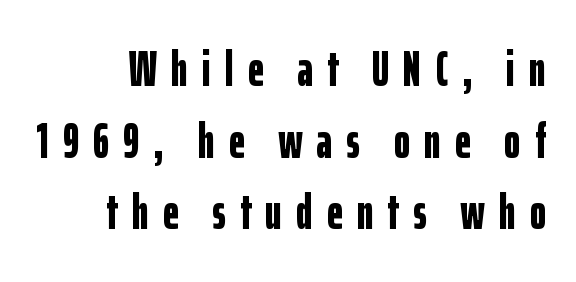
Q: Is the text bold? A: Yes.
Q: Is the text italic (slanted)? A: No, it is upright.
Q: Is the typeface a serif or a sans-serif typeface? A: Sans-serif.
Q: Is the text underlined? A: No.
Q: Is the spacing between letters normal or unusually wide? A: Unusually wide.
Q: Is the spacing between lines tight, normal or loose? A: Normal.
Q: Width (condensed, normal, or wide)? A: Condensed.
Q: Stroke contrast? A: Low.
Q: x-height? A: Medium.
Q: Monospaced? A: No.
